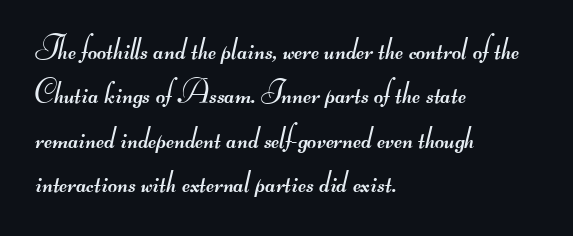
The letters advance in unequal steps, a hallmark of proportional type. The font family rendered here belongs to the sans-serif group. Each row of text sits above clean, open space. The face looks like a standard text weight, possibly lighter.
